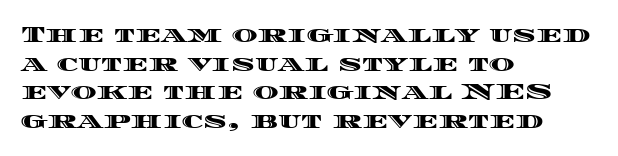
The image shows 22 px text type, upright; set left-aligned, normal line spacing (1.3x), normal letter spacing, not underlined.
